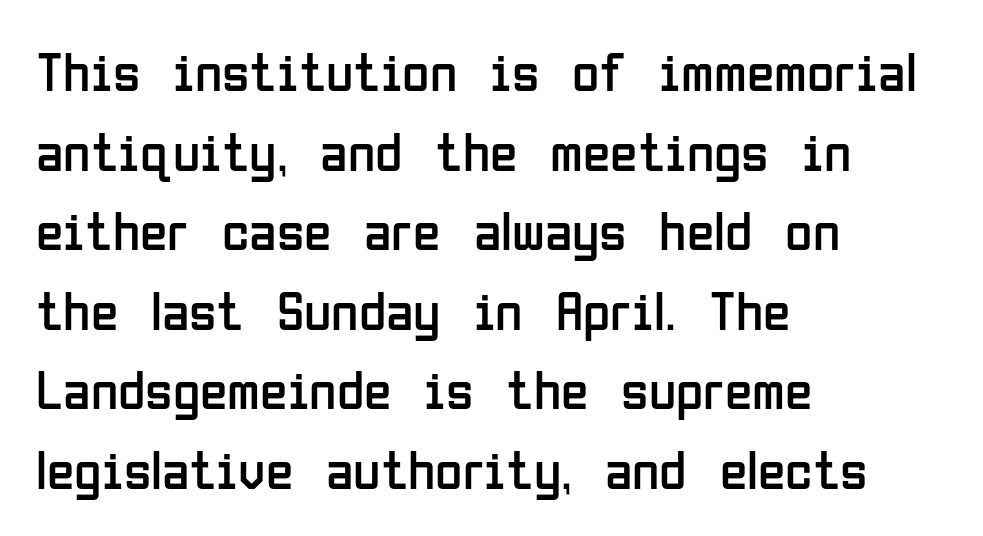
The image shows 56 px regular-weight, condensed sans-serif type, upright; set left-aligned, normal line spacing (1.42x), normal letter spacing, not underlined; low stroke contrast and a medium x-height.
